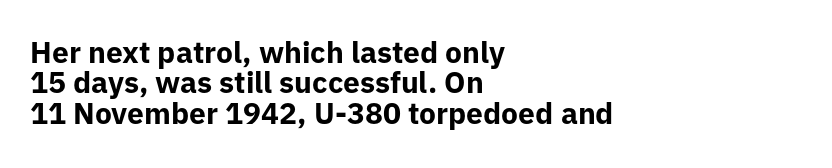
The image shows 30 px bold sans-serif type, upright; set left-aligned, tight line spacing (1.01x), normal letter spacing, not underlined; low stroke contrast and a medium x-height.
